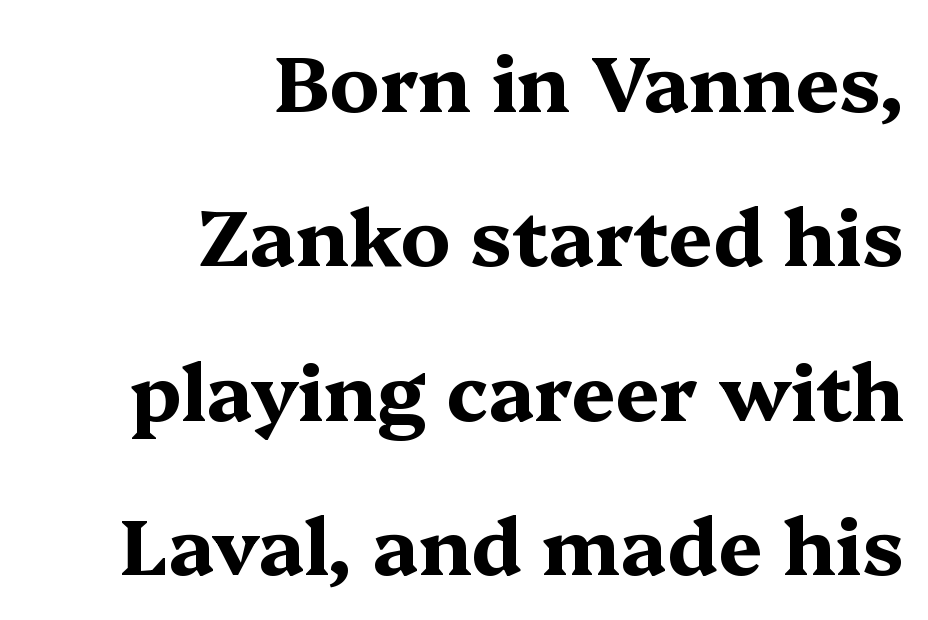
{"serif": "yes", "italic": "no", "bold": "yes", "weight": "bold", "width": "wide", "stroke_contrast": "medium", "x_height": "medium", "monospaced": "no", "underline": "no", "align": "right", "line_spacing": "loose", "line_spacing_ratio": 1.98, "letter_spacing": "normal", "letter_spacing_em": 0.0, "glyph_px": 78}
